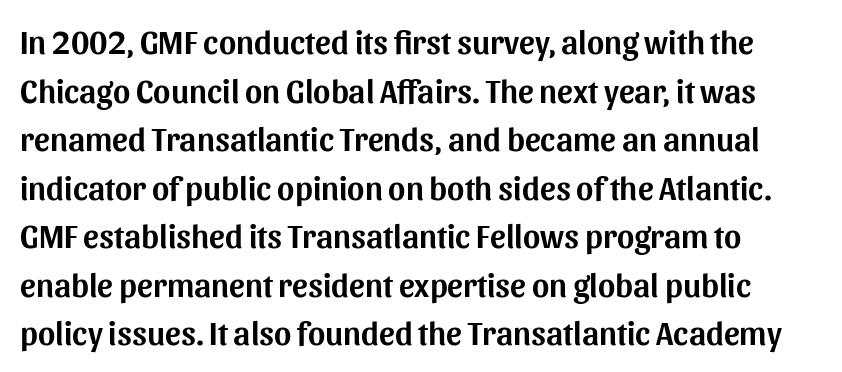
The image shows 33 px sans-serif type, upright; set left-aligned, normal line spacing (1.47x), normal letter spacing, not underlined; medium stroke contrast and a medium x-height.
